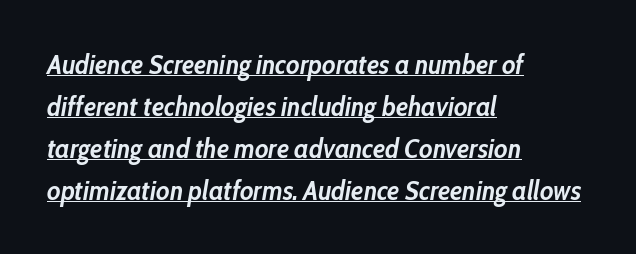
The rendering anchors every line to the left-hand side. The letterforms sit shoulder to shoulder at normal distance. In terms of leading, this rendering sits right in the middle. The letters are bold, with thick, heavy strokes. Descenders here cross a horizontal rule under the line. The passage shown leans; its letterforms are oblique.
